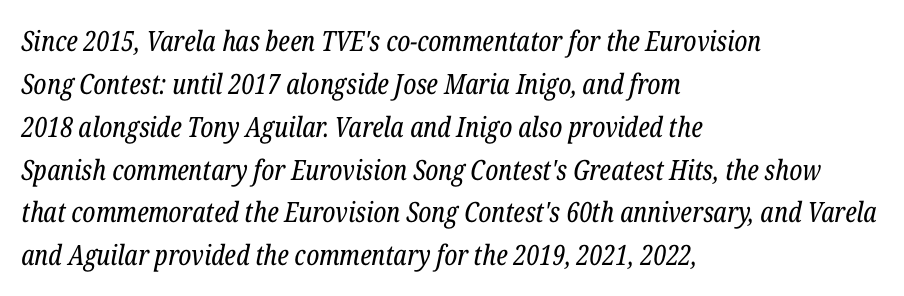
No extra ink here — the face is not bold. Teacher's note: observe the even left margin — that is flush-left alignment. Vertical spacing — default. Descenders hang freely into open space. Caption: standard tracking, unaltered.
